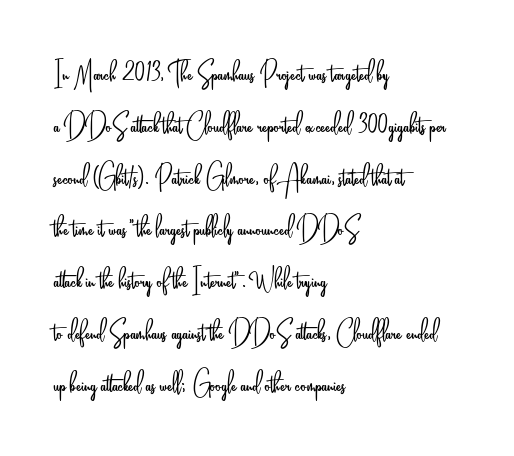
The image shows 35 px light, condensed sans-serif type; set left-aligned, normal line spacing (1.48x), normal letter spacing, not underlined; low stroke contrast and a small x-height.
